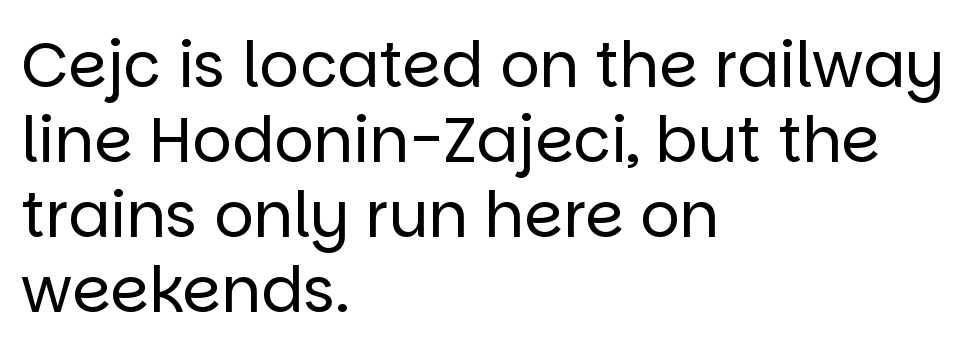
The image shows 62 px regular-weight sans-serif type, upright; set left-aligned, line spacing 1.21x, normal letter spacing, not underlined; low stroke contrast and a large x-height.
